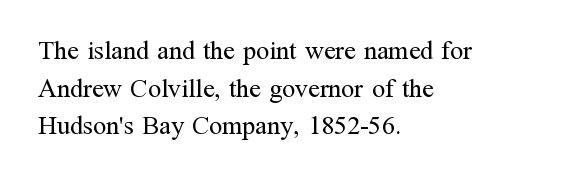
{"italic": "no", "bold": "no", "underline": "no", "align": "left", "line_spacing": "normal", "line_spacing_ratio": 1.45, "letter_spacing": "normal", "letter_spacing_em": 0.0, "glyph_px": 26}
